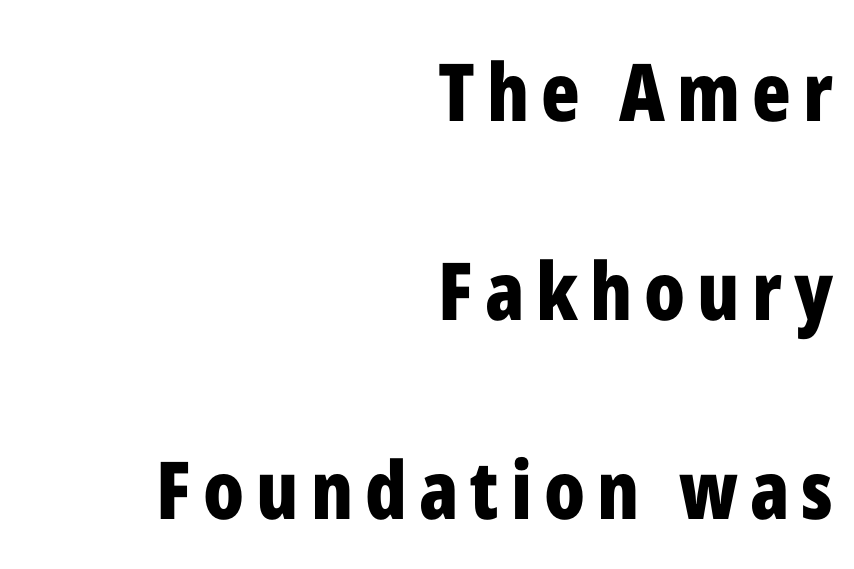
{"serif": "no", "italic": "no", "bold": "yes", "weight": "bold", "width": "condensed", "stroke_contrast": "low", "x_height": "medium", "monospaced": "no", "underline": "no", "align": "right", "line_spacing": "loose", "line_spacing_ratio": 2.49, "glyph_px": 80}
